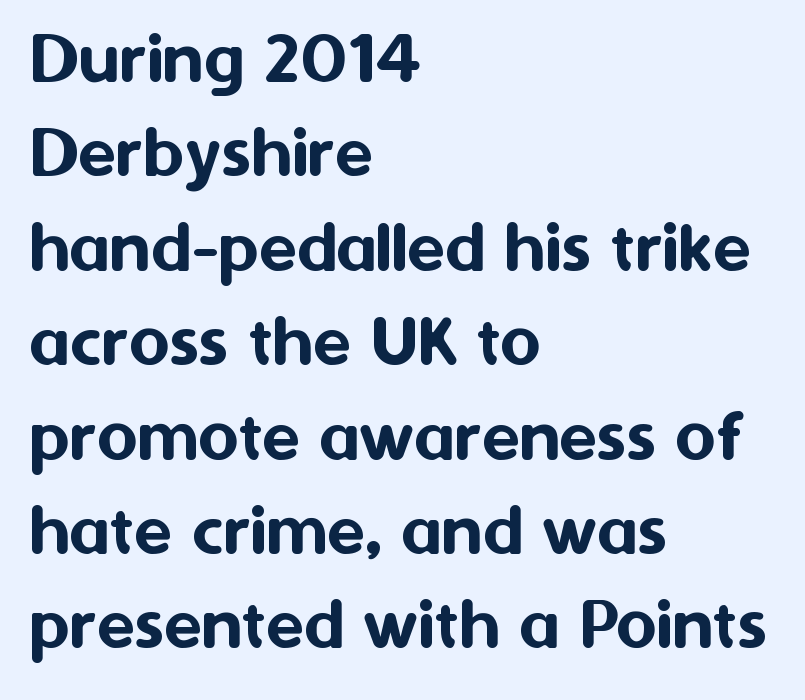
{"serif": "no", "italic": "no", "width": "normal", "stroke_contrast": "medium", "x_height": "medium", "monospaced": "no", "underline": "no", "align": "left", "line_spacing_ratio": 1.21, "letter_spacing": "normal", "letter_spacing_em": 0.0, "glyph_px": 78}
